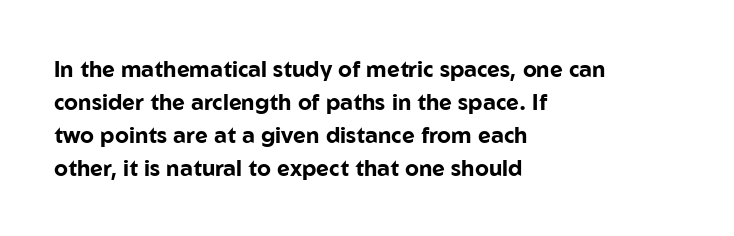
You'd pick this weight for a headline — it's a proper bold. The lettering holds an erect, upright posture throughout. Glance below the letters and you will spot only blank space. Layout note: lines flush left. Characters follow at the spacing the type designer built in. These lines sit exactly where default settings would place them.
